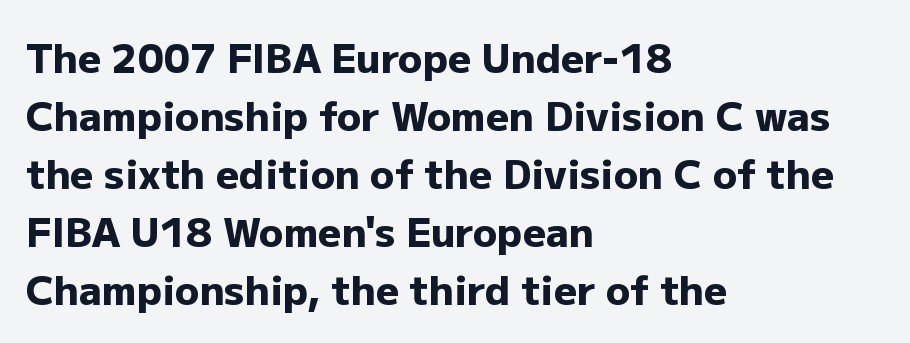
Q: Is the text bold? A: Yes.
Q: Is the text italic (slanted)? A: No, it is upright.
Q: Is the typeface a serif or a sans-serif typeface? A: Sans-serif.
Q: Is the text underlined? A: No.
Q: How is the paragraph aligned? A: Left-aligned.
Q: Is the spacing between letters normal or unusually wide? A: Normal.
Q: Is the spacing between lines tight, normal or loose? A: Normal.
Q: Width (condensed, normal, or wide)? A: Normal.
Q: Stroke contrast? A: Low.
Q: x-height? A: Medium.
Q: Monospaced? A: No.
